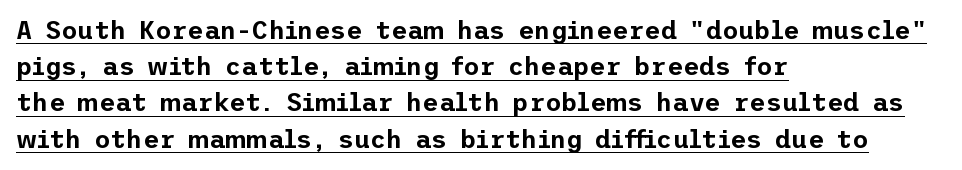
Teacher's note: observe the even left margin — that is flush-left alignment. There is no visible air inserted between adjacent glyphs. Upright lettering throughout. Horizontal bands of white between lines are of average thickness. The sample's only ornament is a line tracing under the words.
